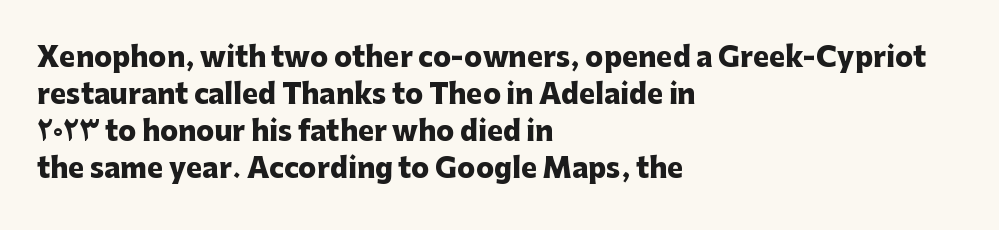
Every character sits straight up, as roman type does. Words appear dense and cohesive because spacing is normal. On the weight axis this lands at bold, roughly 700. In terms of leading, this rendering sits right in the middle.
